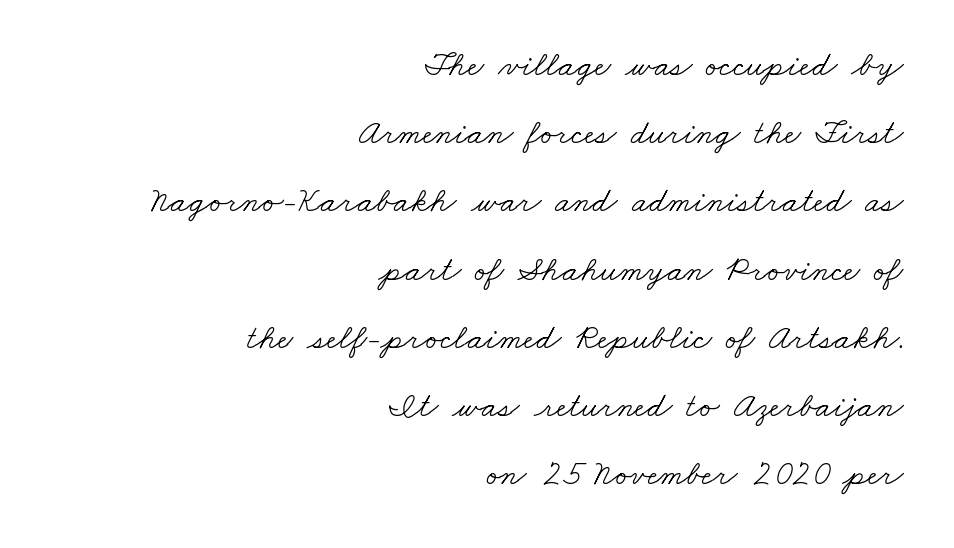
Q: Is the text bold? A: No.
Q: Is the typeface a serif or a sans-serif typeface? A: Serif.
Q: Is the text underlined? A: No.
Q: How is the paragraph aligned? A: Right-aligned.
Q: Is the spacing between letters normal or unusually wide? A: Normal.
Q: Is the spacing between lines tight, normal or loose? A: Loose.
Q: Width (condensed, normal, or wide)? A: Wide.
Q: Stroke contrast? A: Low.
Q: x-height? A: Small.
Q: Monospaced? A: No.
